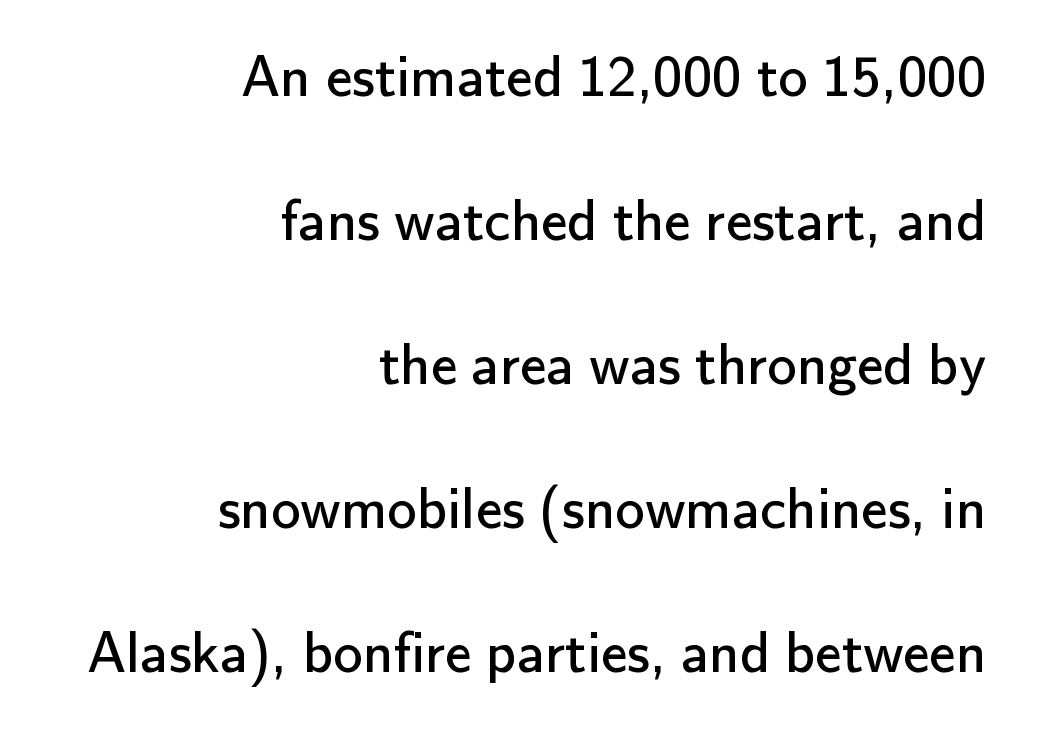
{"serif": "no", "italic": "no", "bold": "no", "weight": "regular", "width": "normal", "stroke_contrast": "low", "x_height": "small", "monospaced": "no", "underline": "no", "align": "right", "line_spacing": "loose", "line_spacing_ratio": 2.44, "letter_spacing": "normal", "letter_spacing_em": 0.0, "glyph_px": 59}
